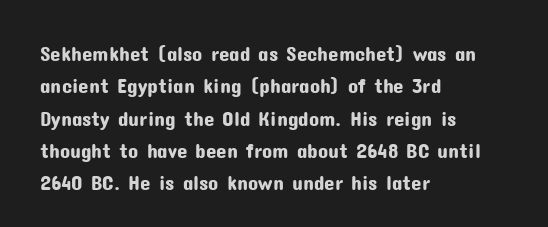
Q: Is the text italic (slanted)? A: No, it is upright.
Q: Is the text underlined? A: No.
Q: How is the paragraph aligned? A: Left-aligned.
Q: Is the spacing between letters normal or unusually wide? A: Normal.
Q: Is the spacing between lines tight, normal or loose? A: Normal.
